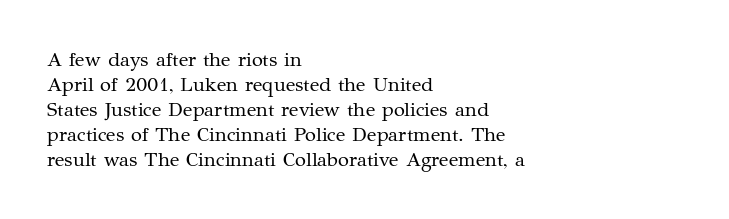
The image shows 20 px text type, upright; set left-aligned, normal line spacing (1.25x), normal letter spacing, not underlined.
